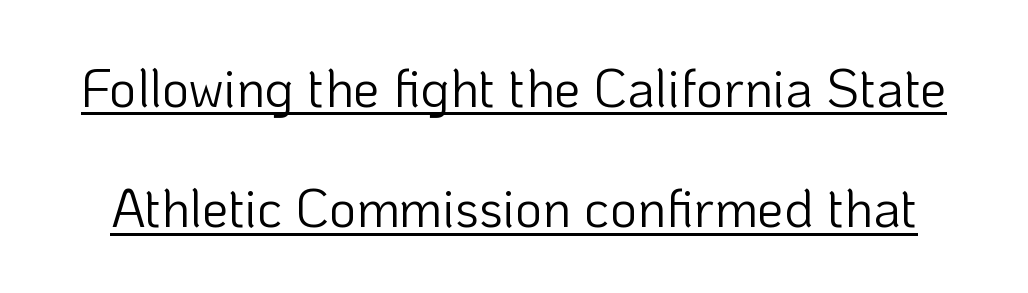
Tracking value appears to be zero — textbook default spacing. The typesetter has applied underlining to the passage shown. The weight would be labelled regular, book, light, or lighter still. Widely set lines give the paragraph a tall, airy silhouette.
